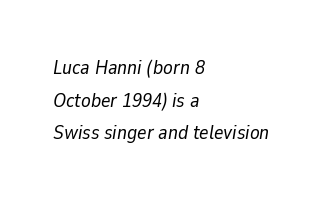
Q: Is the text bold? A: No.
Q: Is the text italic (slanted)? A: Yes, it leans right by about 9 degrees.
Q: Is the text underlined? A: No.
Q: How is the paragraph aligned? A: Left-aligned.
Q: Is the spacing between letters normal or unusually wide? A: Normal.
Q: Is the spacing between lines tight, normal or loose? A: Normal.
